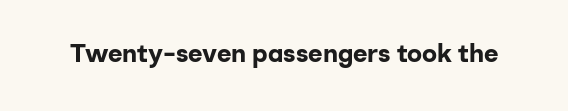
The image shows 25 px bold type, upright; set normal letter spacing, not underlined.
